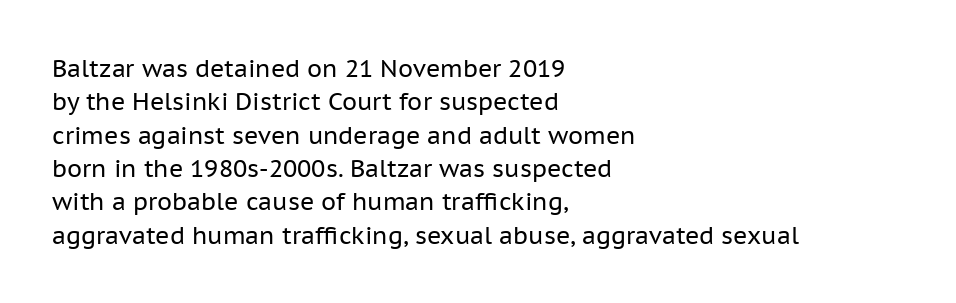
The image shows 24 px text type, upright; set left-aligned, normal line spacing (1.39x), normal letter spacing, not underlined.
